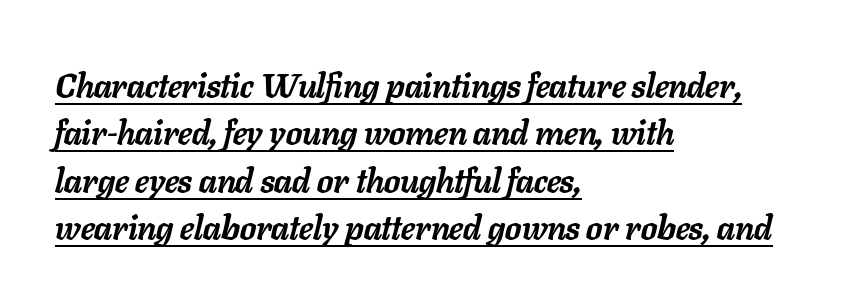
The image shows 34 px semibold type, italic (leaning right); set left-aligned, normal line spacing (1.39x), normal letter spacing, underlined; low stroke contrast and a medium x-height.
